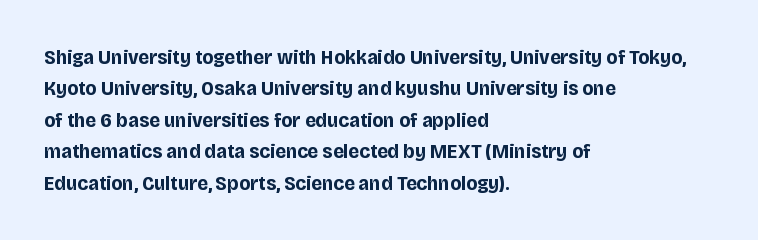
{"italic": "no", "bold": "yes", "underline": "no", "align": "left", "line_spacing": "normal", "line_spacing_ratio": 1.5, "letter_spacing": "normal", "letter_spacing_em": 0.0, "glyph_px": 21}
